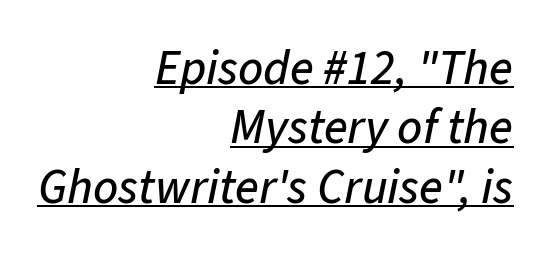
Here the glyphs are tracked normally, forming tight word shapes. Yep, that's italic — everything's leaning. Looks like regular typesetting: each glyph gets only the width it needs. Underlining? Definitely there. The lines are quadded right.
